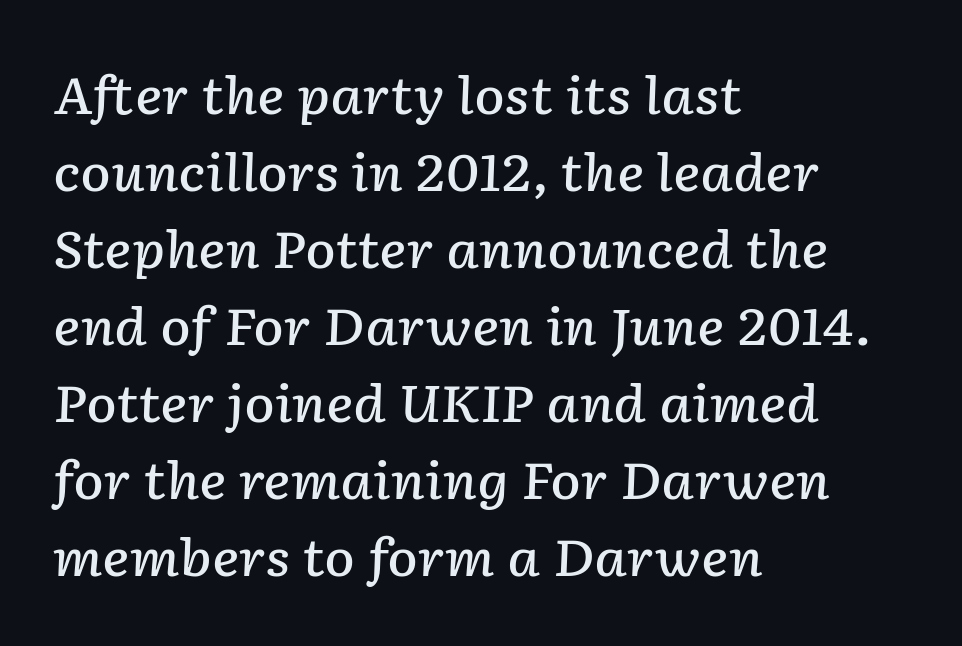
The image shows 51 px semibold type, italic (leaning right); set left-aligned, normal line spacing (1.51x), normal letter spacing, not underlined; low stroke contrast and a medium x-height.
